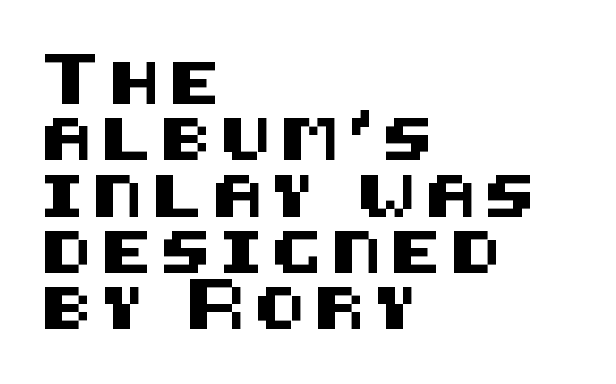
{"serif": "no", "italic": "no", "width": "normal", "stroke_contrast": "medium", "x_height": "large", "underline": "no", "align": "left", "line_spacing": "normal", "line_spacing_ratio": 1.34, "letter_spacing": "wide", "letter_spacing_em": 0.22, "glyph_px": 42}
